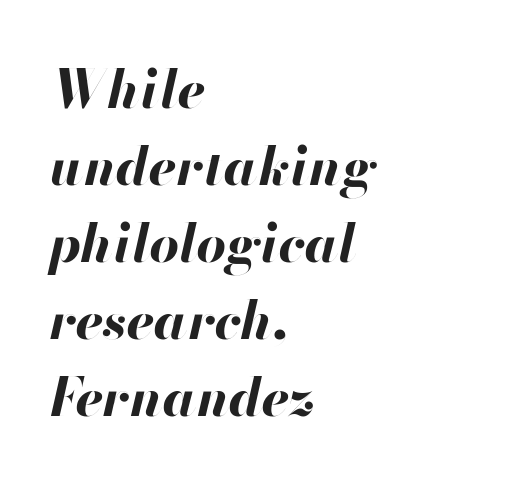
The letters are bold, with thick, heavy strokes. Students, observe: this is what conventionally led text looks like. Underlining? Definitely not there. Slanted lettering throughout. Letter spacing: default.
